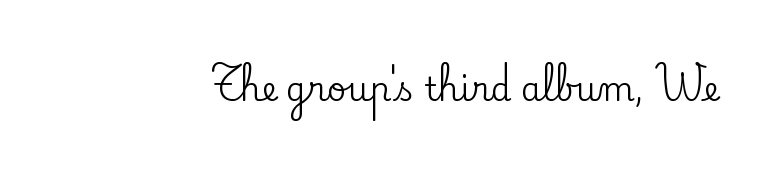
Q: Is the text italic (slanted)? A: No, it is upright.
Q: Is the typeface a serif or a sans-serif typeface? A: Serif.
Q: Is the text underlined? A: No.
Q: Is the spacing between letters normal or unusually wide? A: Normal.
Q: Width (condensed, normal, or wide)? A: Normal.
Q: Stroke contrast? A: Low.
Q: x-height? A: Small.
Q: Monospaced? A: No.
